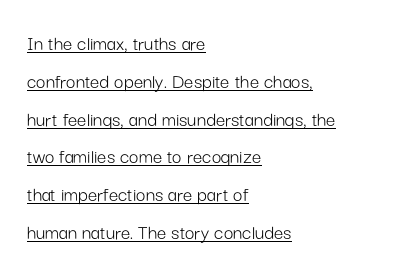
{"italic": "no", "bold": "no", "underline": "yes", "align": "left", "line_spacing_ratio": 1.8, "letter_spacing": "normal", "letter_spacing_em": 0.0, "glyph_px": 21}
